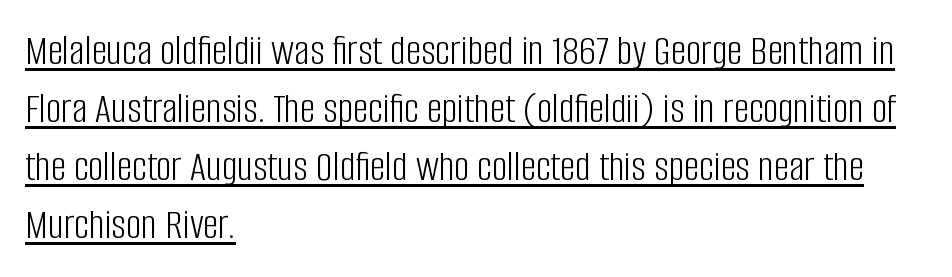
Q: Is the text bold? A: No.
Q: Is the text italic (slanted)? A: No, it is upright.
Q: Is the typeface a serif or a sans-serif typeface? A: Sans-serif.
Q: Is the text underlined? A: Yes.
Q: How is the paragraph aligned? A: Left-aligned.
Q: Is the spacing between letters normal or unusually wide? A: Normal.
Q: Is the spacing between lines tight, normal or loose? A: Normal.
Q: Width (condensed, normal, or wide)? A: Condensed.
Q: Stroke contrast? A: Low.
Q: x-height? A: Large.
Q: Monospaced? A: No.
